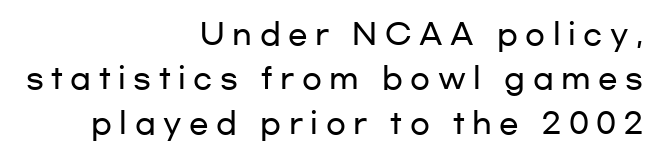
The image shows 29 px wide sans-serif type, upright; set right-aligned, normal line spacing (1.53x), unusually wide letter spacing (+0.26 em), not underlined; low stroke contrast and a medium x-height.
